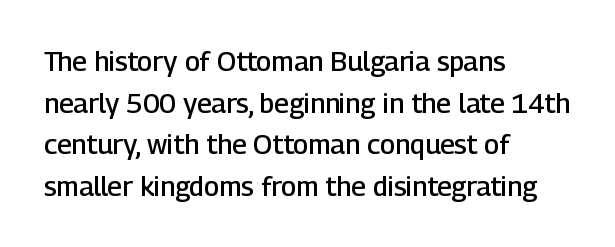
The image shows 27 px text type, upright; set left-aligned, normal line spacing (1.54x), normal letter spacing, not underlined.
